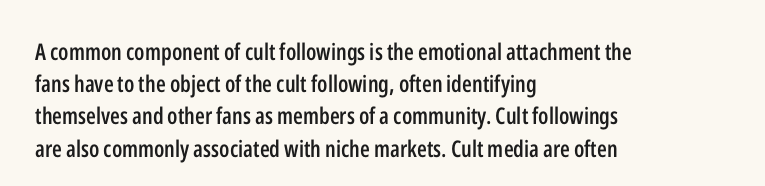
The image shows 23 px text type, upright; set left-aligned, normal line spacing (1.4x), normal letter spacing, not underlined.
